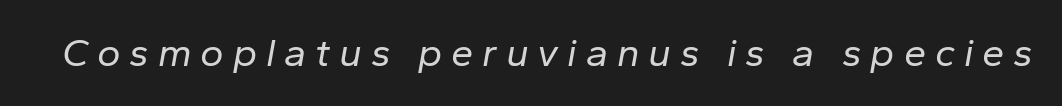
{"italic": "yes", "lean": "right", "slant_degrees": 10, "bold": "no", "weight": "regular", "width": "normal", "stroke_contrast": "low", "x_height": "medium", "monospaced": "no", "underline": "no", "letter_spacing": "wide", "letter_spacing_em": 0.22, "glyph_px": 40}
